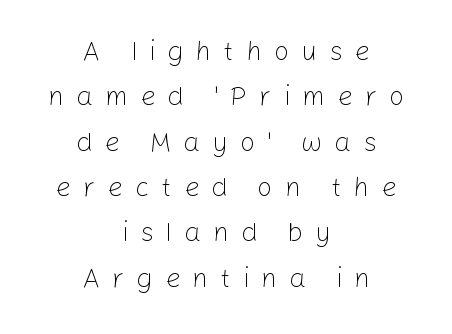
{"italic": "no", "bold": "no", "underline": "no", "align": "center", "line_spacing": "normal", "line_spacing_ratio": 1.68, "letter_spacing": "wide", "letter_spacing_em": 0.44, "glyph_px": 27}
